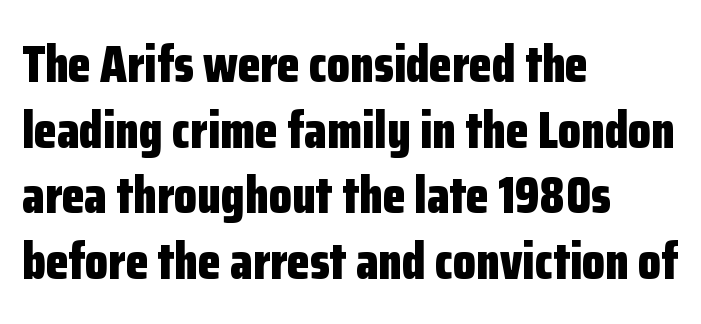
The tracking reads as untouched default to a designer's eye. In terms of posture, this sample is upright. Varying glyph widths throughout — classic text-font behaviour. Strong, thick strokes mark this as bold type.
